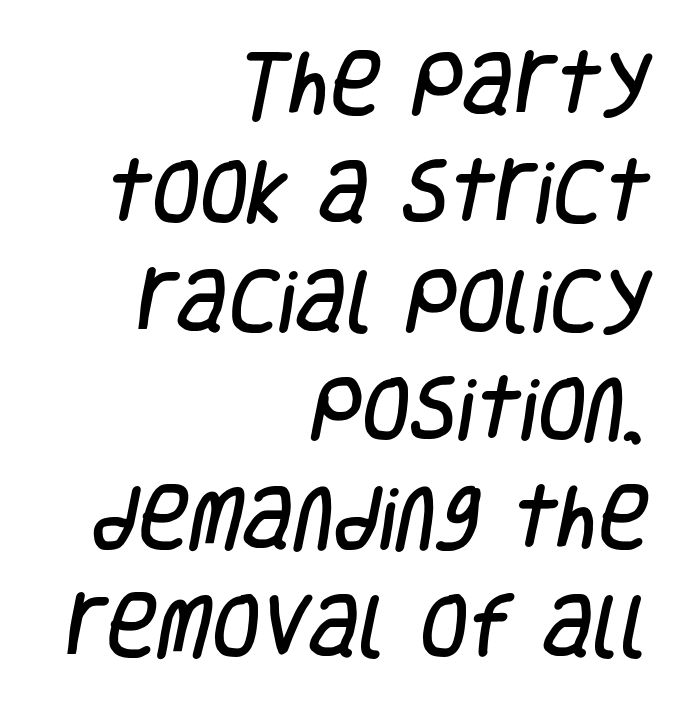
{"serif": "no", "width": "condensed", "stroke_contrast": "low", "x_height": "large", "monospaced": "no", "underline": "no", "align": "right", "line_spacing": "normal", "line_spacing_ratio": 1.55, "letter_spacing": "normal", "letter_spacing_em": 0.0, "glyph_px": 70}
